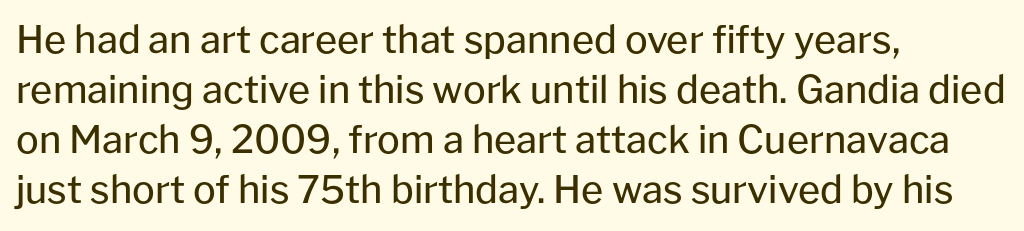
{"serif": "no", "italic": "no", "bold": "no", "weight": "regular", "width": "normal", "stroke_contrast": "low", "x_height": "medium", "monospaced": "no", "underline": "no", "align": "left", "line_spacing": "normal", "line_spacing_ratio": 1.32, "letter_spacing": "normal", "letter_spacing_em": 0.0, "glyph_px": 38}
